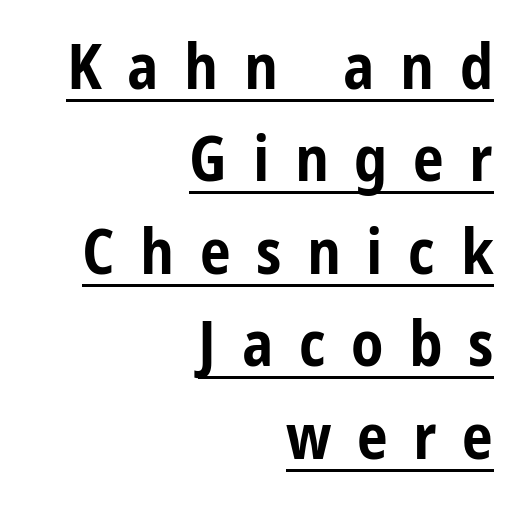
Q: Is the text bold? A: Yes.
Q: Is the text italic (slanted)? A: No, it is upright.
Q: Is the typeface a serif or a sans-serif typeface? A: Sans-serif.
Q: Is the text underlined? A: Yes.
Q: How is the paragraph aligned? A: Right-aligned.
Q: Is the spacing between letters normal or unusually wide? A: Unusually wide.
Q: Is the spacing between lines tight, normal or loose? A: Normal.
Q: Width (condensed, normal, or wide)? A: Condensed.
Q: Stroke contrast? A: Low.
Q: x-height? A: Medium.
Q: Monospaced? A: No.
